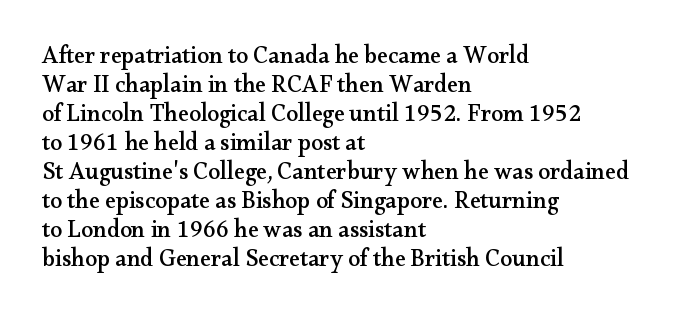
{"italic": "no", "underline": "no", "align": "left", "line_spacing_ratio": 1.21, "letter_spacing": "normal", "letter_spacing_em": 0.0, "glyph_px": 24}
